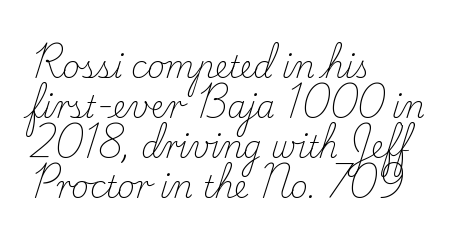
{"serif": "yes", "bold": "no", "weight": "light", "width": "normal", "stroke_contrast": "low", "x_height": "small", "monospaced": "no", "underline": "no", "align": "left", "line_spacing": "normal", "line_spacing_ratio": 1.33, "letter_spacing": "normal", "letter_spacing_em": 0.0, "glyph_px": 30}
